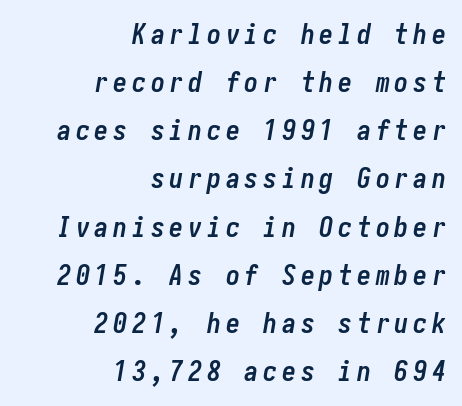
{"italic": "yes", "lean": "right", "slant_degrees": 10, "bold": "yes", "weight": "semibold", "width": "condensed", "stroke_contrast": "low", "x_height": "medium", "underline": "no", "align": "right", "line_spacing_ratio": 1.72, "glyph_px": 28}
